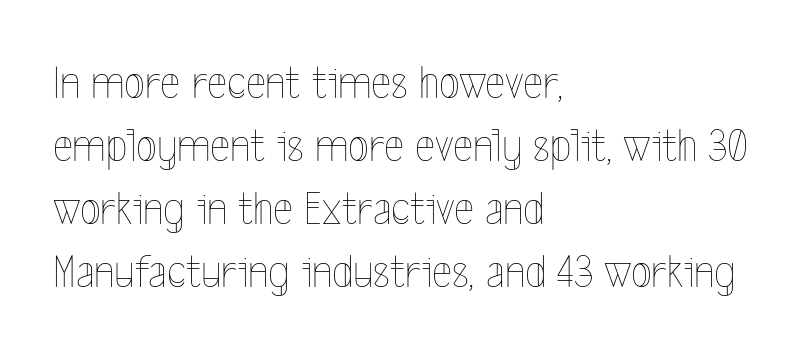
Q: Is the text bold? A: No.
Q: Is the text italic (slanted)? A: No, it is upright.
Q: Is the text underlined? A: No.
Q: How is the paragraph aligned? A: Left-aligned.
Q: Is the spacing between letters normal or unusually wide? A: Normal.
Q: Is the spacing between lines tight, normal or loose? A: Normal.
Q: Width (condensed, normal, or wide)? A: Condensed.
Q: x-height? A: Medium.
Q: Monospaced? A: No.
